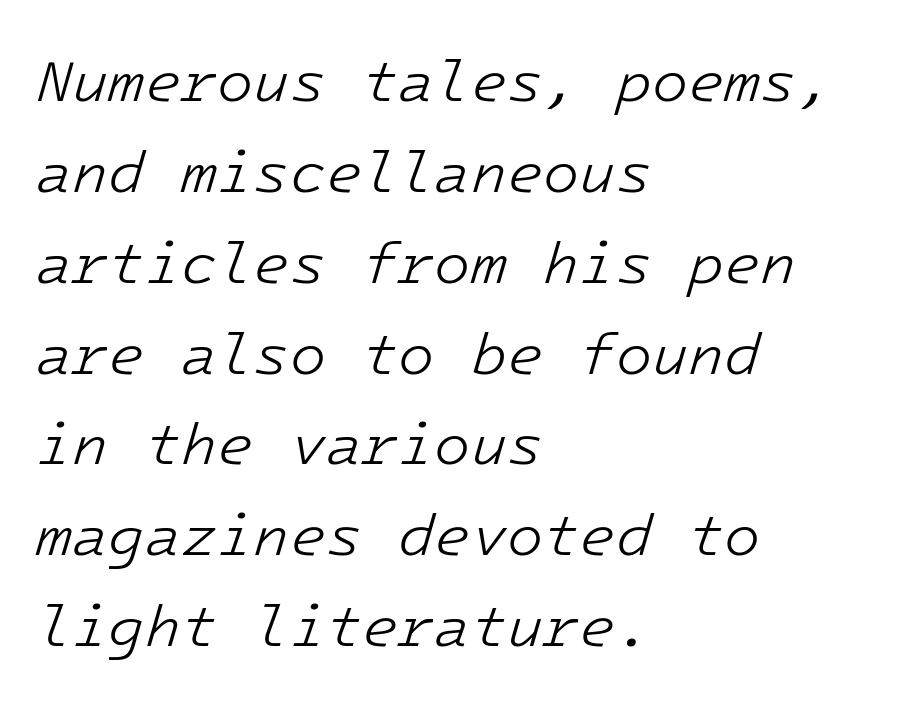
{"italic": "yes", "lean": "right", "slant_degrees": 16, "bold": "no", "weight": "light", "width": "normal", "stroke_contrast": "low", "x_height": "medium", "monospaced": "yes", "underline": "no", "align": "left", "line_spacing": "normal", "line_spacing_ratio": 1.54, "letter_spacing": "normal", "letter_spacing_em": 0.0, "glyph_px": 59}
